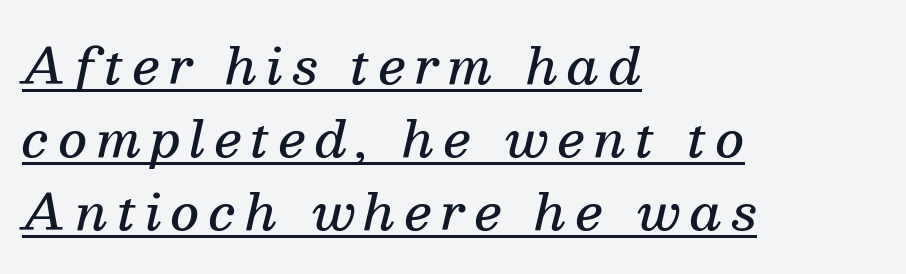
The image shows 49 px semibold serif type, italic (leaning right); set left-aligned, normal line spacing (1.49x), underlined; medium stroke contrast and a medium x-height.
